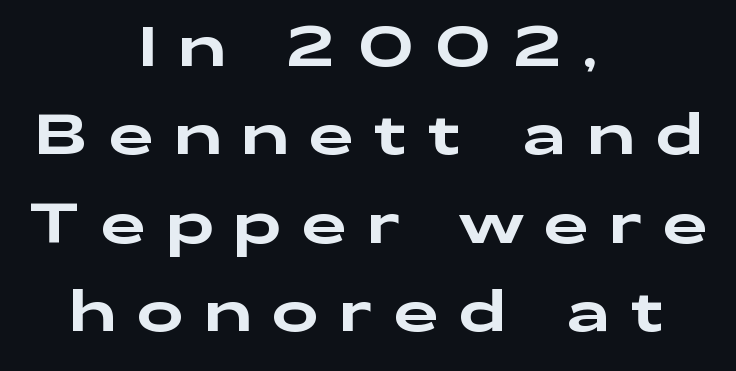
The image shows 56 px wide sans-serif type, upright; set centered, normal line spacing (1.58x), unusually wide letter spacing (+0.37 em), not underlined; low stroke contrast and a medium x-height.
